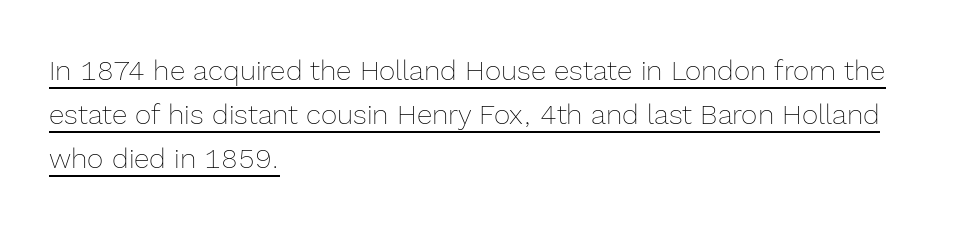
{"italic": "no", "bold": "no", "weight": "thin", "width": "normal", "x_height": "medium", "monospaced": "no", "underline": "yes", "align": "left", "line_spacing": "normal", "line_spacing_ratio": 1.58, "letter_spacing": "normal", "letter_spacing_em": 0.0, "glyph_px": 28}
